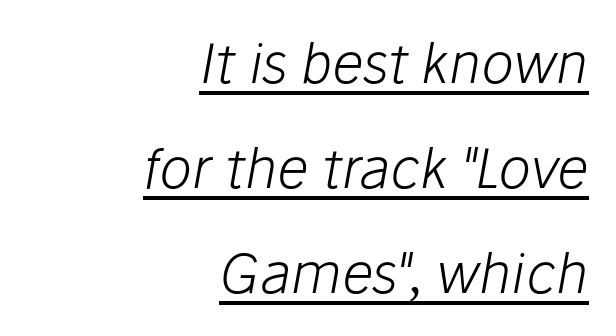
{"italic": "yes", "lean": "right", "slant_degrees": 10, "bold": "no", "weight": "light", "width": "normal", "stroke_contrast": "low", "x_height": "medium", "monospaced": "no", "underline": "yes", "align": "right", "line_spacing": "loose", "line_spacing_ratio": 1.91, "letter_spacing": "normal", "letter_spacing_em": 0.0, "glyph_px": 55}
